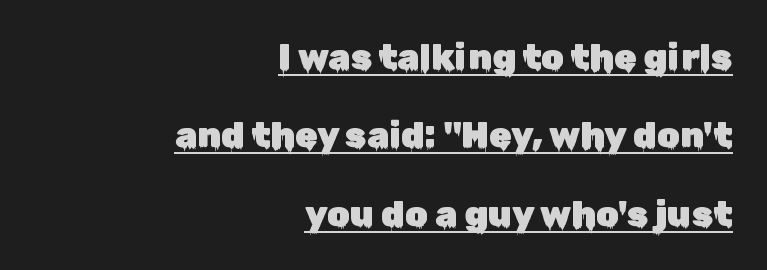
A flush-right, rag-left setting is used for this passage. Notice how the stems are strictly vertical — no italics here. Each letter's strokes conclude bluntly, with no projecting serifs. Vertical spacing — loose. The passage shown is typed in a proportional face where columns would drift.
